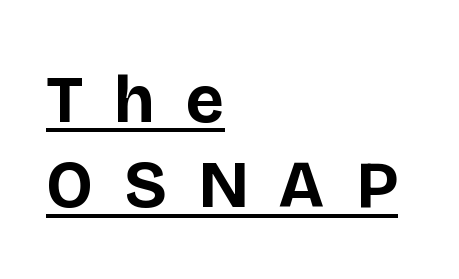
The image shows 66 px bold sans-serif type, upright; set left-aligned, normal line spacing (1.29x), unusually wide letter spacing (+0.47 em), underlined; low stroke contrast and a large x-height.
